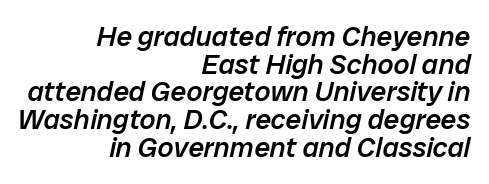
The image shows 28 px semibold type, italic (leaning right); set right-aligned, tight line spacing (0.99x), normal letter spacing, not underlined; low stroke contrast and a medium x-height.
